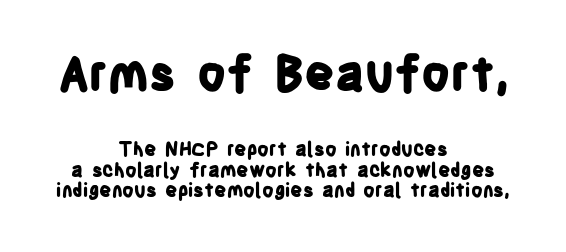
{"serif": "no", "italic": "no", "bold": "yes", "weight": "bold", "width": "condensed", "stroke_contrast": "low", "x_height": "large", "monospaced": "no", "underline": "no", "align": "center", "line_spacing": "tight", "line_spacing_ratio": 1.08, "letter_spacing": "normal", "letter_spacing_em": 0.0, "larger_block": "first", "size_ratio": 2.47, "glyph_px": 47}
